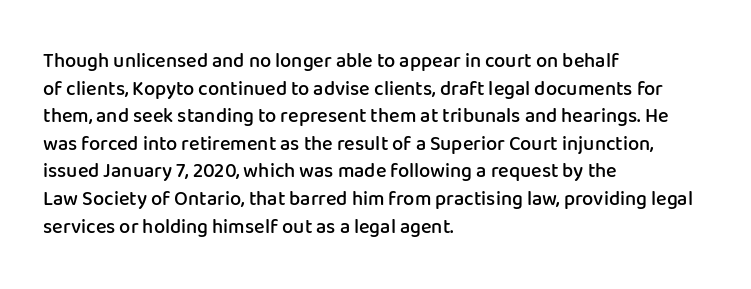
Q: Is the text bold? A: Semi-bold.
Q: Is the text italic (slanted)? A: No, it is upright.
Q: Is the text underlined? A: No.
Q: How is the paragraph aligned? A: Left-aligned.
Q: Is the spacing between letters normal or unusually wide? A: Normal.
Q: Is the spacing between lines tight, normal or loose? A: Normal.
